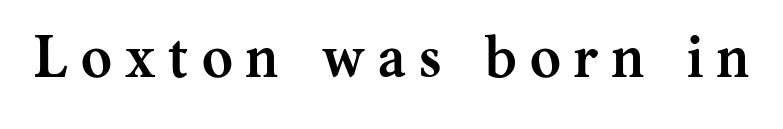
Typographically, this falls in the serif category. The gap between lines stays unmarked. Honestly, the letter spacing is so wide it's the main thing you notice. Proportional: the letters do not fall into vertical columns. Posture: upright roman. Plenty of ink on the page — the face is bold.
